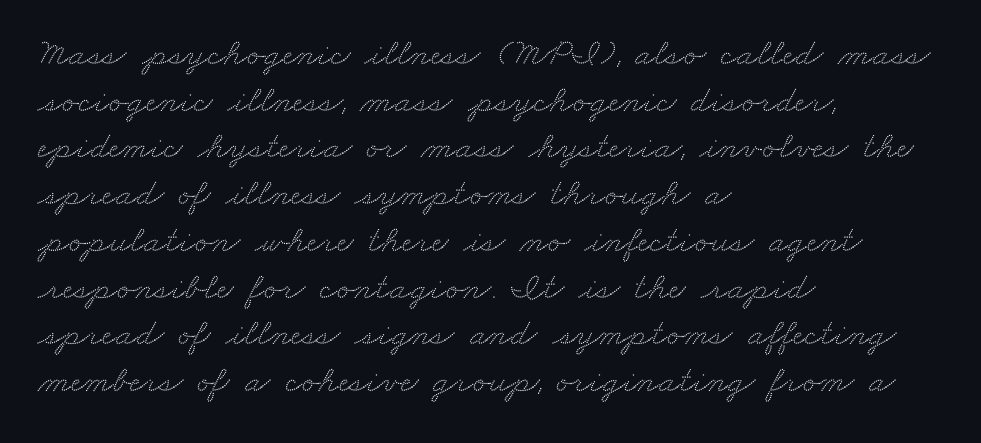
The image shows 38 px wide serif type; set left-aligned, line spacing 1.23x, normal letter spacing, not underlined; medium stroke contrast and a small x-height.
